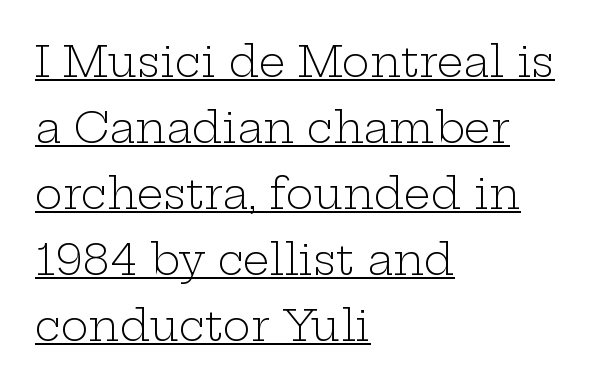
Tracking here is standard; glyphs follow each other at the usual distance. Italic: no, the glyphs are upright roman. The font sits on the lighter half of the weight spectrum, regular included. Emphasis is given by a line drawn under the lettering.
